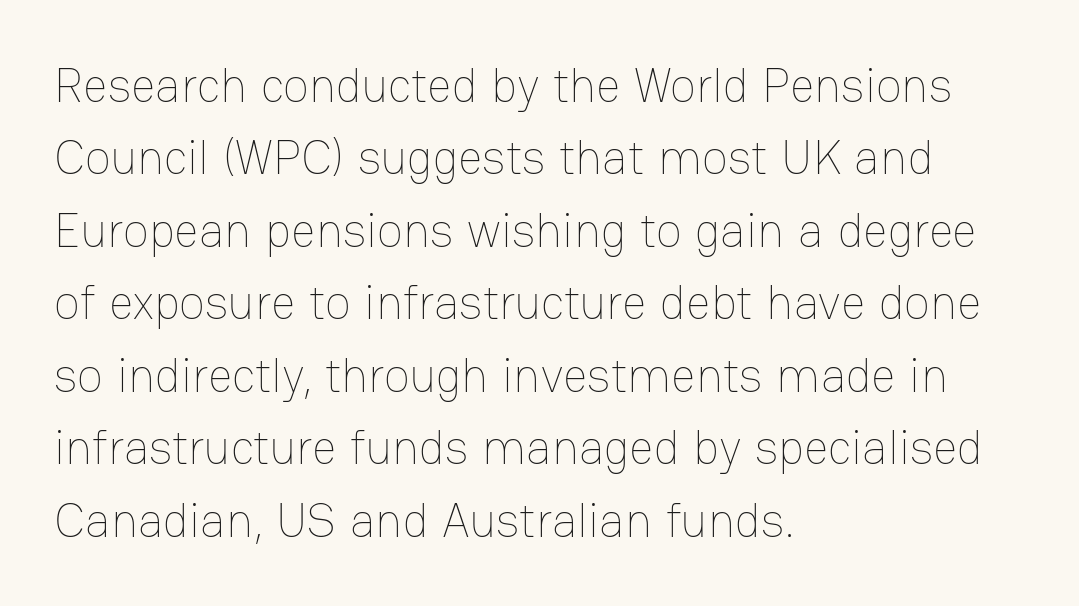
The face used here is proportionally spaced, like ordinary book or web type. The space beneath each line is pristine and unruled. Ink coverage per letter is moderate at most. Every stem runs plumb, perpendicular to the baseline. Characters follow at the spacing the type designer built in.
